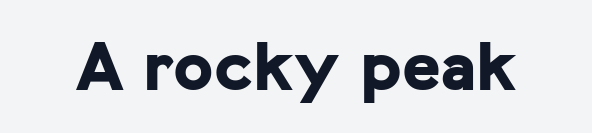
It's the straight-up-and-down kind of type. Here the designer chose a conventional face with non-uniform glyph widths. Standard letterfit; no display-style spreading of the glyphs. Lines of text with bare space underneath. Strong, thick strokes mark this as bold type. The font family rendered here belongs to the sans-serif group.
